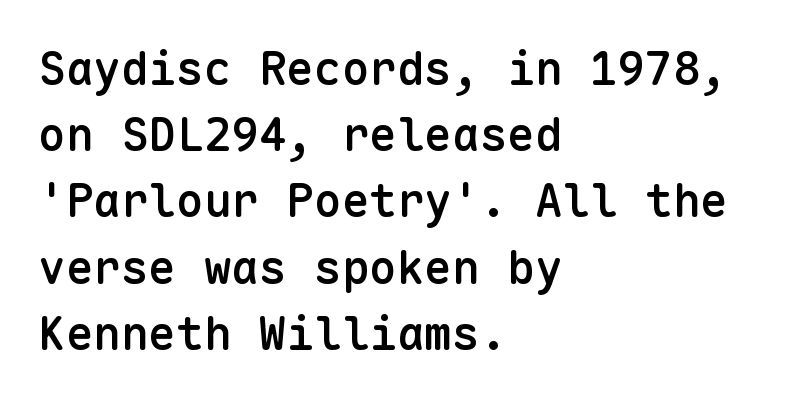
Q: Is the text bold? A: Semi-bold.
Q: Is the text italic (slanted)? A: No, it is upright.
Q: Is the typeface a serif or a sans-serif typeface? A: Sans-serif.
Q: Is the text underlined? A: No.
Q: How is the paragraph aligned? A: Left-aligned.
Q: Is the spacing between letters normal or unusually wide? A: Normal.
Q: Is the spacing between lines tight, normal or loose? A: Normal.
Q: Width (condensed, normal, or wide)? A: Normal.
Q: Stroke contrast? A: Low.
Q: x-height? A: Medium.
Q: Monospaced? A: Yes.
